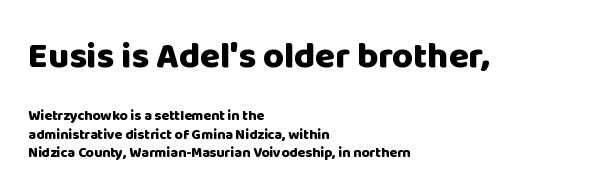
{"serif": "no", "italic": "no", "bold": "yes", "weight": "heavy", "width": "normal", "stroke_contrast": "low", "x_height": "large", "monospaced": "no", "underline": "no", "align": "left", "line_spacing": "normal", "line_spacing_ratio": 1.32, "letter_spacing": "normal", "letter_spacing_em": 0.0, "larger_block": "first", "size_ratio": 2.57, "glyph_px": 36}
